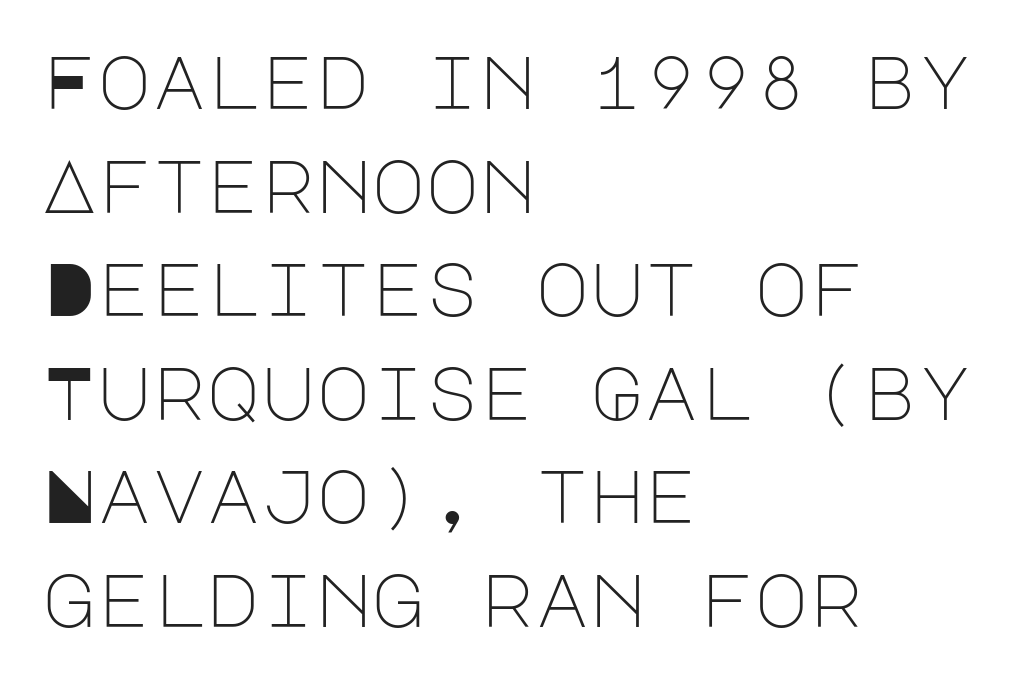
{"serif": "no", "italic": "no", "bold": "no", "weight": "light", "width": "normal", "stroke_contrast": "low", "x_height": "large", "underline": "no", "align": "left", "line_spacing": "normal", "line_spacing_ratio": 1.4, "letter_spacing": "normal", "letter_spacing_em": 0.0, "glyph_px": 74}
